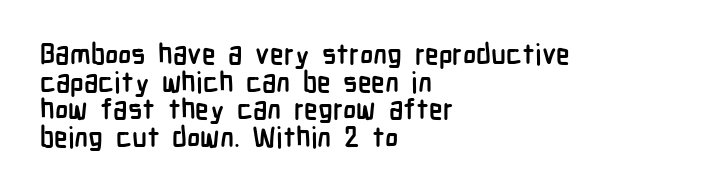
The image shows 28 px semibold, condensed sans-serif type, upright; set left-aligned, tight line spacing (0.99x), normal letter spacing, not underlined; low stroke contrast and a medium x-height.
